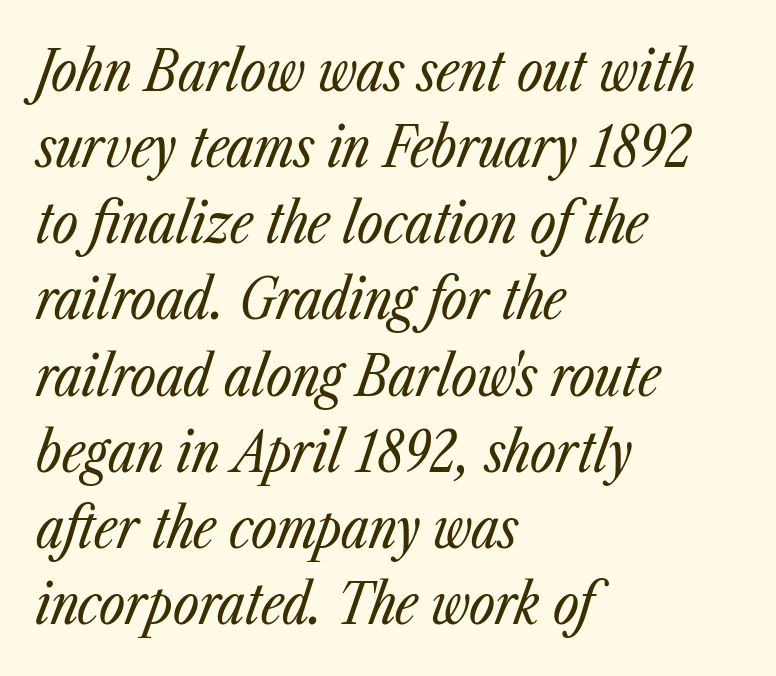
{"italic": "yes", "lean": "right", "slant_degrees": 23, "bold": "no", "weight": "regular", "width": "condensed", "stroke_contrast": "low", "x_height": "medium", "monospaced": "no", "underline": "no", "align": "left", "line_spacing": "normal", "line_spacing_ratio": 1.36, "letter_spacing": "normal", "letter_spacing_em": 0.0, "glyph_px": 56}
